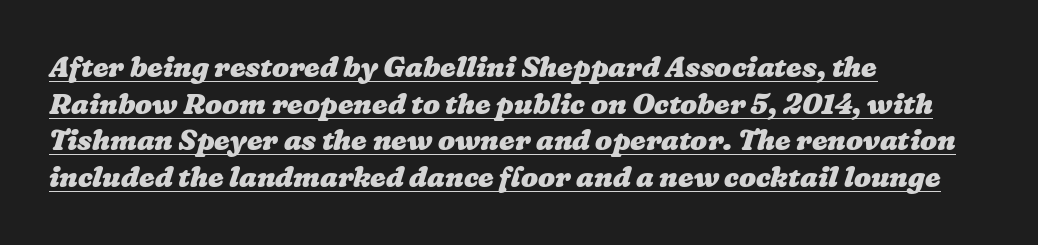
The image shows 28 px heavy, wide type; set left-aligned, normal line spacing (1.31x), normal letter spacing, underlined; low stroke contrast and a medium x-height.
